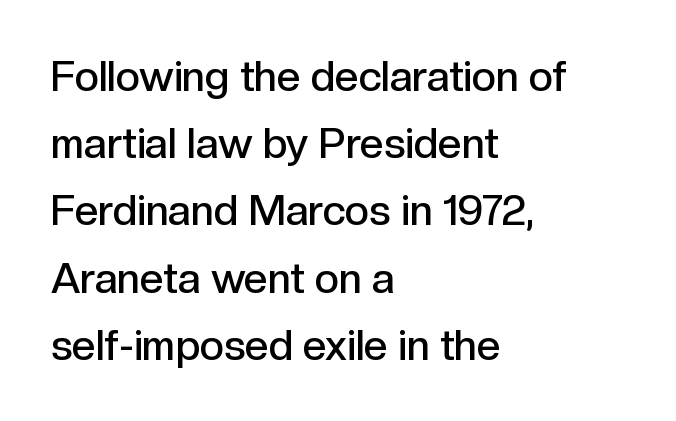
Q: Is the text bold? A: Semi-bold.
Q: Is the text italic (slanted)? A: No, it is upright.
Q: Is the typeface a serif or a sans-serif typeface? A: Sans-serif.
Q: Is the text underlined? A: No.
Q: How is the paragraph aligned? A: Left-aligned.
Q: Is the spacing between letters normal or unusually wide? A: Normal.
Q: Is the spacing between lines tight, normal or loose? A: Normal.
Q: Width (condensed, normal, or wide)? A: Normal.
Q: x-height? A: Medium.
Q: Monospaced? A: No.
